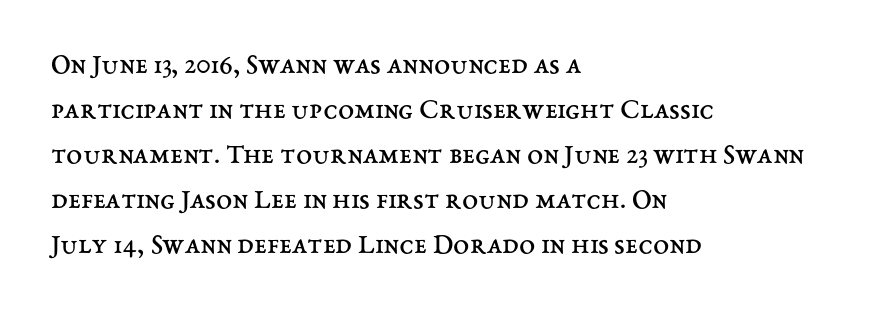
The lines are quadded left. Quick note: interline space is typical. Here the designer chose a conventional face with non-uniform glyph widths. The type is set solid horizontally, with unmodified tracking. The typesetting does not lean heavy: it is not bold.
